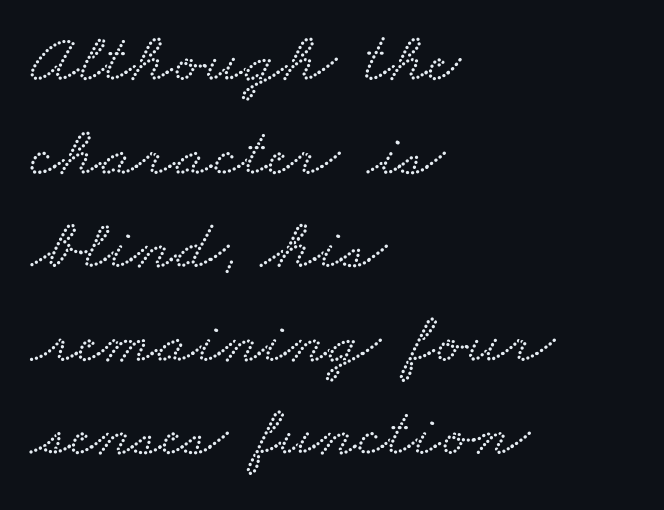
The passage shown has conventional tracking throughout. The strip under each line holds only bare page. You could not count columns in this text — the font is proportionally spaced. The glyphs in this specimen are seriffed. Vertically, the passage feels balanced, rows spaced as you'd expect. Leftover space on each line is placed entirely after the last word.
